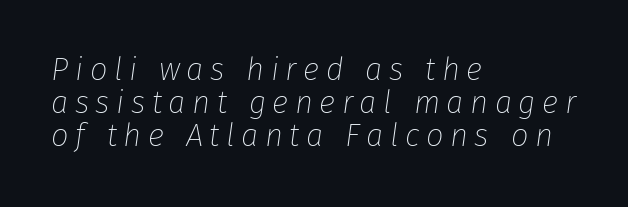
It's the slanting kind of type. Characters follow at a spacing far wider than the type designer built in. The block of text is dense from top to bottom, with scant space between rows. Spacing verdict: proportional, widths tailored to each character. Leftover space on each line is placed entirely after the last word. Stems here are at most as thick as an everyday book face.
